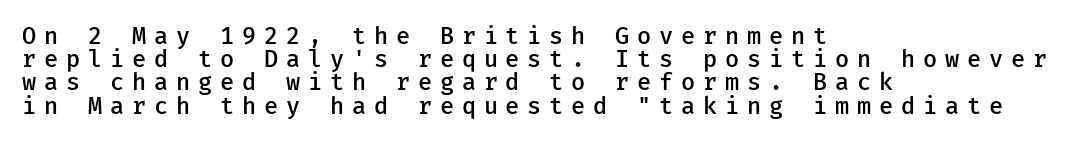
Display-style spreading of the glyphs; the letterfit is very open. If you drew a line through each stem, it would be perfectly vertical. I'd describe the lettering as semibold — firm but not a full bold. Reading down the block, your eye returns to a fixed left position each line. Very little white space separates one row of letters from the next.
